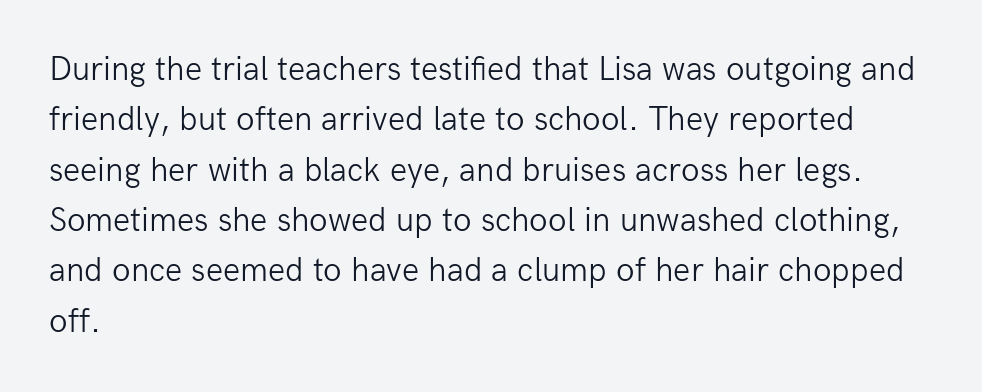
Q: Is the text bold? A: No.
Q: Is the text italic (slanted)? A: No, it is upright.
Q: Is the typeface a serif or a sans-serif typeface? A: Sans-serif.
Q: Is the text underlined? A: No.
Q: How is the paragraph aligned? A: Left-aligned.
Q: Is the spacing between letters normal or unusually wide? A: Normal.
Q: Is the spacing between lines tight, normal or loose? A: Normal.
Q: Width (condensed, normal, or wide)? A: Normal.
Q: Stroke contrast? A: Low.
Q: x-height? A: Medium.
Q: Monospaced? A: No.
